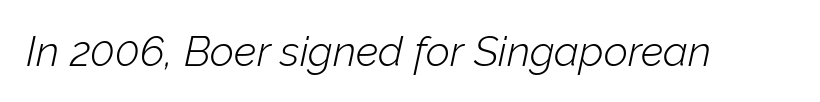
Ink coverage per letter is moderate at most. Observe the ordinary spacing: letters are neighbours, not strangers. Varying glyph widths throughout — classic text-font behaviour. The space directly below the letters is spotless. There's an unmistakable incline to the writing here.
